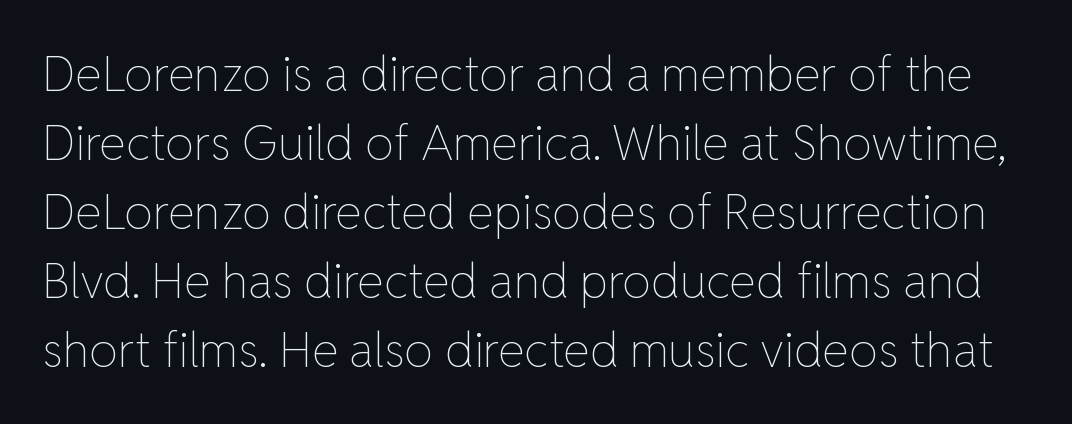
{"italic": "no", "bold": "no", "weight": "thin", "width": "normal", "stroke_contrast": "low", "x_height": "medium", "monospaced": "no", "underline": "no", "line_spacing": "normal", "line_spacing_ratio": 1.44, "letter_spacing": "normal", "letter_spacing_em": 0.0, "glyph_px": 48}
